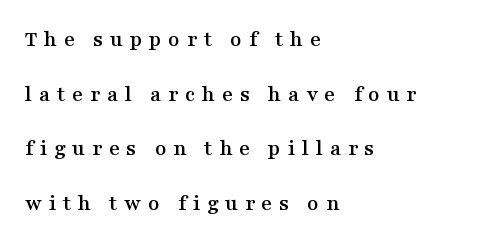
Q: Is the text italic (slanted)? A: No, it is upright.
Q: Is the text underlined? A: No.
Q: How is the paragraph aligned? A: Left-aligned.
Q: Is the spacing between letters normal or unusually wide? A: Unusually wide.
Q: Is the spacing between lines tight, normal or loose? A: Loose.
